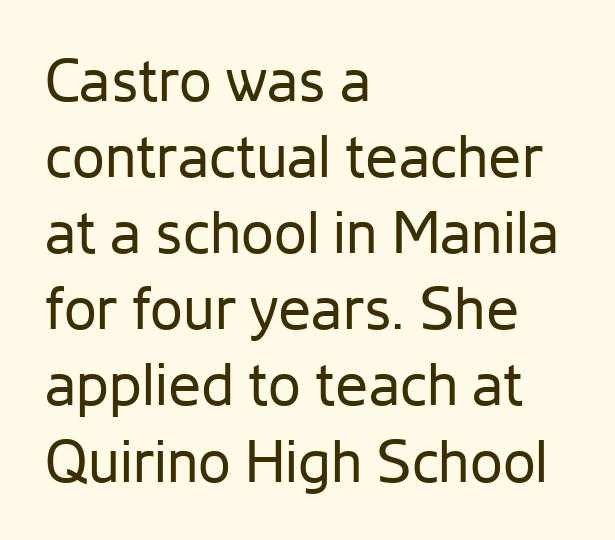
The image shows 59 px regular-weight sans-serif type, upright; set left-aligned, normal line spacing (1.29x), normal letter spacing, not underlined; low stroke contrast and a medium x-height.
